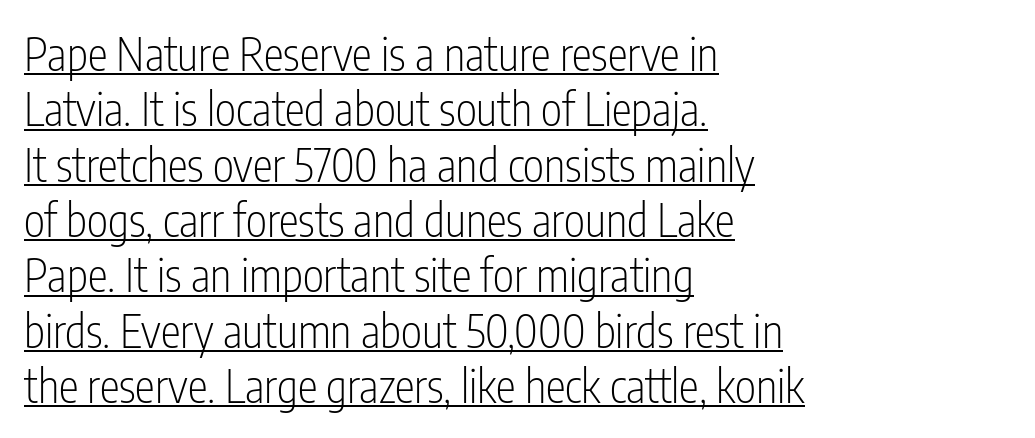
The image shows 45 px light, condensed sans-serif type, upright; set left-aligned, line spacing 1.23x, normal letter spacing, underlined; low stroke contrast and a medium x-height.
